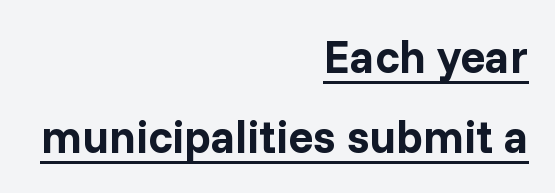
The rendering keeps characters at their native spacing. Caption: lettering with a line underneath. Heft: maximum for text — a bold. The passage shown is typed in a proportional face where columns would drift. A typesetter would label this face a sans.
